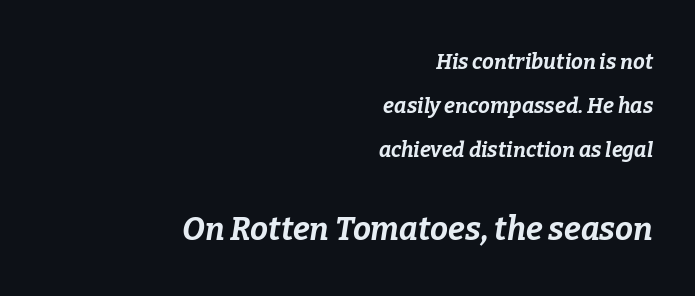
{"italic": "yes", "lean": "right", "slant_degrees": 9, "bold": "yes", "weight": "bold", "width": "normal", "stroke_contrast": "low", "x_height": "medium", "monospaced": "no", "underline": "no", "align": "right", "line_spacing": "loose", "line_spacing_ratio": 2.09, "letter_spacing": "normal", "letter_spacing_em": 0.0, "larger_block": "second", "size_ratio": 1.52, "glyph_px": 32}
